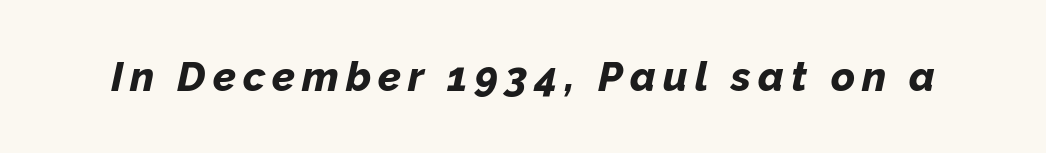
{"italic": "yes", "lean": "right", "slant_degrees": 12, "bold": "yes", "weight": "bold", "width": "normal", "stroke_contrast": "low", "x_height": "medium", "monospaced": "no", "underline": "no", "glyph_px": 41}
